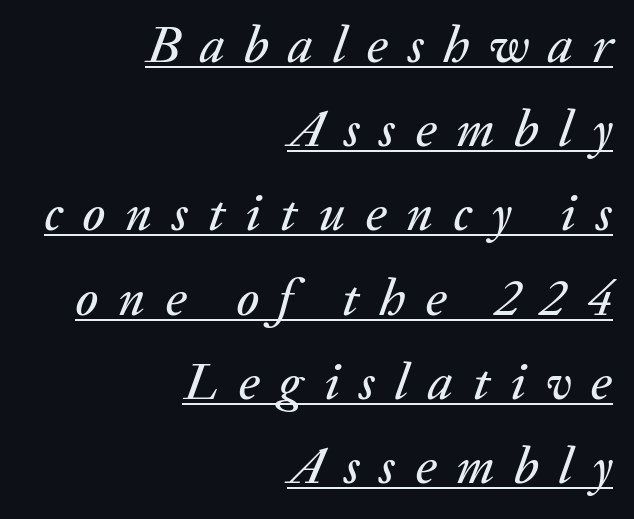
The image shows 52 px text type, italic (leaning right); set right-aligned, normal line spacing (1.62x), unusually wide letter spacing (+0.38 em), underlined; medium stroke contrast and a medium x-height.
